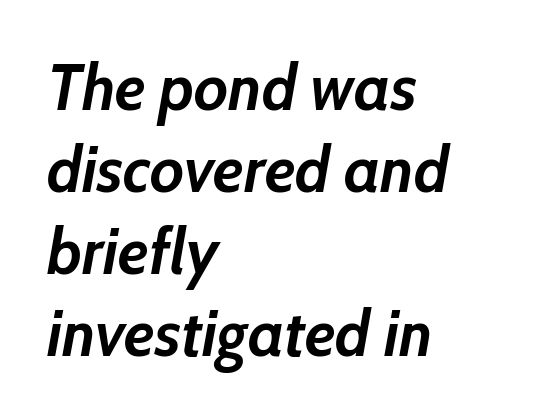
The text block is weighted toward the left margin, trailing off unevenly rightward. A typesetter would call this leading conventional body-copy spacing. Summary of weight: heavy, a full bold. Tracking here is standard; glyphs follow each other at the usual distance. Unmarked baselines from the first word to the last.
